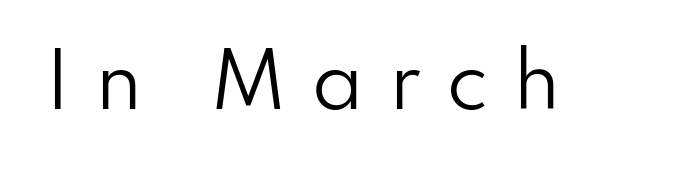
The image shows 74 px regular-weight sans-serif type, upright; set unusually wide letter spacing (+0.33 em), not underlined; low stroke contrast and a small x-height.
